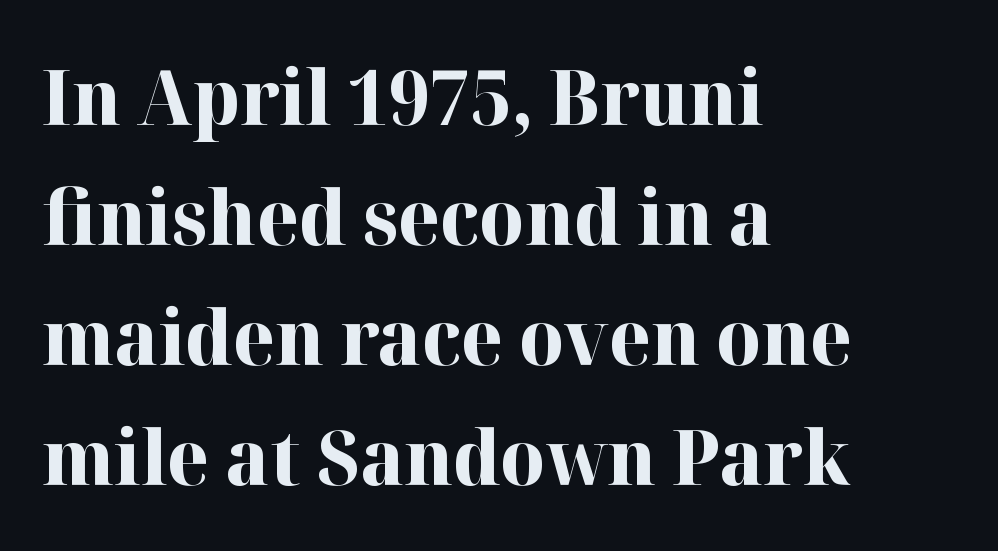
This is serif lettering, the kind often seen in printed books. Posture: upright roman. The paragraph shown leans on its left margin. Typographic density is high because the face is bold.
